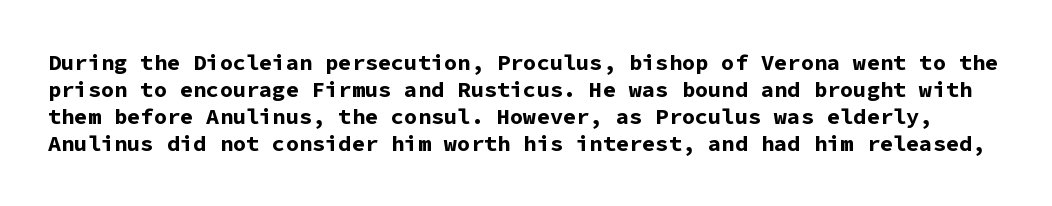
The image shows 22 px bold type, upright; set line spacing 1.23x, normal letter spacing, not underlined.
